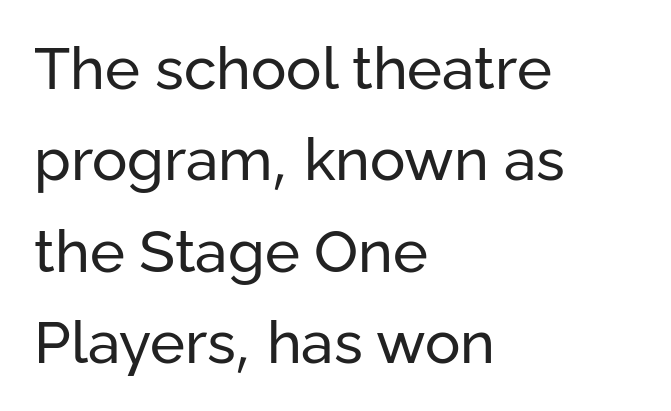
In terms of letterform style, serifs are entirely absent. Every character sits straight up, as roman type does. The tracking reads as untouched default to a designer's eye. Is the type heavy? It reads as light-to-regular instead. Do the characters align in a grid? No, the font is proportional. The lines in this sample share a left origin and differ only in where they stop.
